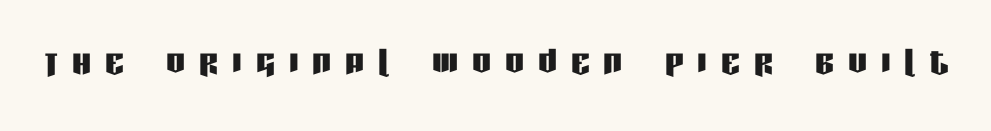
Quick note: underline off. Examine the stroke ends and you'll find no serifs. These lines are rendered in a variable-pitch font. When letters stand straight like this, we call the style roman or upright.
